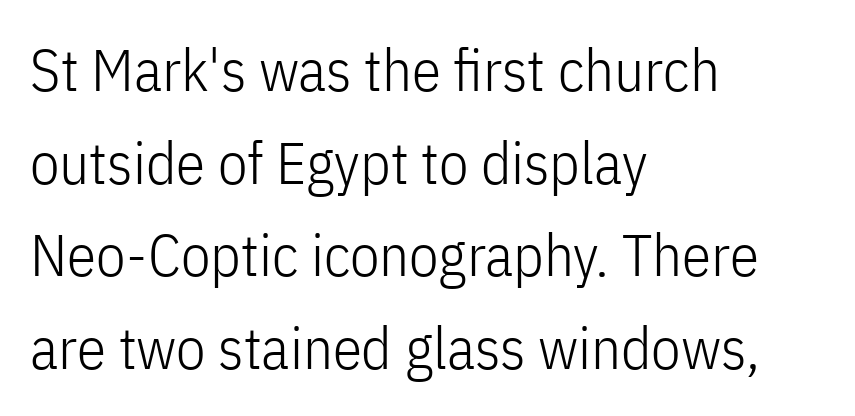
Letterform terminals end flat and unadorned throughout the passage. Stroke mass is kept to a normal reading level or below. Whoever set this chose a conventional vertical rhythm. Where is the straight margin? On the left.
